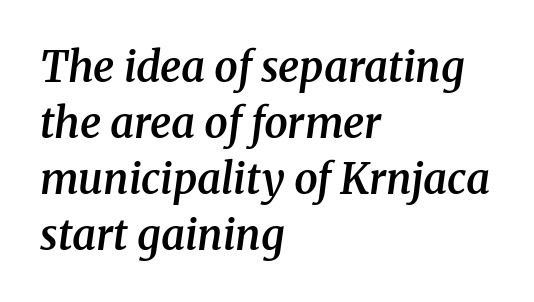
Caption: standard tracking, unaltered. Compared with an ordinary text face, these strokes are moderately heavier — a semibold. Students, observe: this is what conventionally led text looks like. Do the characters align in a grid? No, the font is proportional. This is oblique type, the kind used for emphasis or titles. I'd call this a serif setting — the letters wear small feet.
